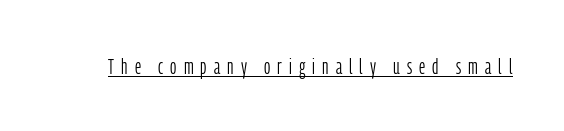
The image shows 22 px text type, upright; set unusually wide letter spacing (+0.32 em), underlined.
